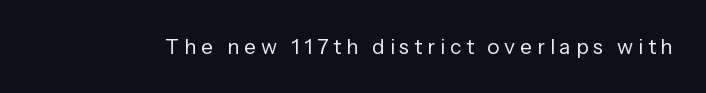
Tracking here is generous; glyphs stand well apart from one another. The baseline area is clear. This reads as an unemphasized weight, regular at the heaviest. This sample uses an upright cut, with every glyph sitting square on the baseline.
